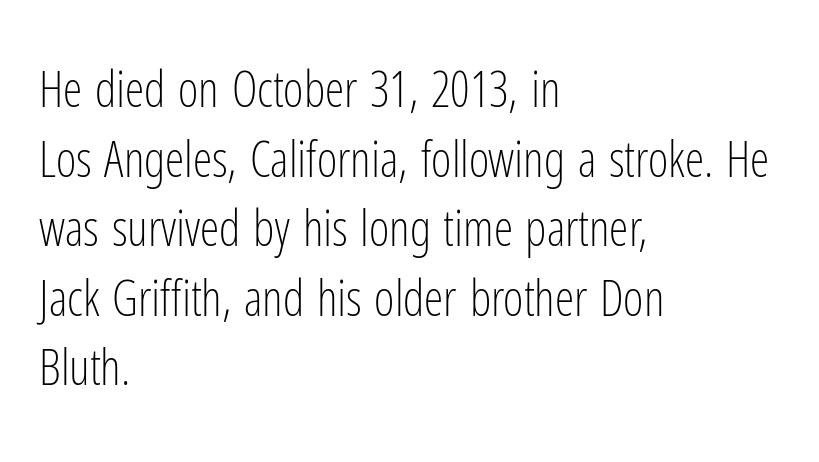
Q: Is the text bold? A: No.
Q: Is the text italic (slanted)? A: No, it is upright.
Q: Is the typeface a serif or a sans-serif typeface? A: Sans-serif.
Q: Is the text underlined? A: No.
Q: How is the paragraph aligned? A: Left-aligned.
Q: Is the spacing between letters normal or unusually wide? A: Normal.
Q: Is the spacing between lines tight, normal or loose? A: Normal.
Q: Width (condensed, normal, or wide)? A: Condensed.
Q: Stroke contrast? A: Low.
Q: x-height? A: Medium.
Q: Monospaced? A: No.
